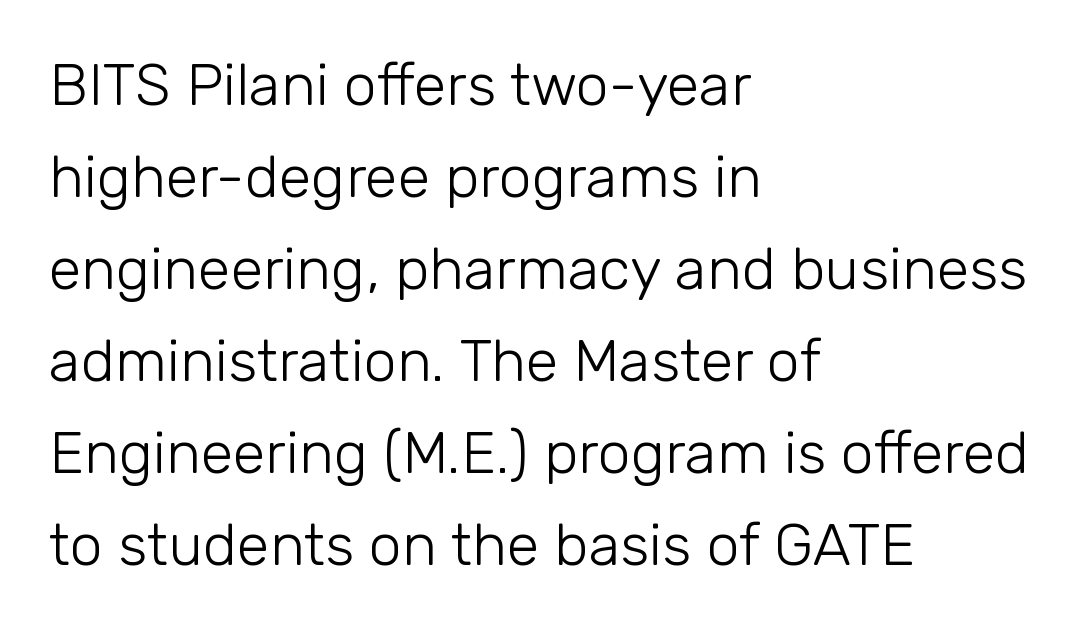
There is no visible air inserted between adjacent glyphs. The letters advance in unequal steps, a hallmark of proportional type. Is there much room between lines? A standard amount, neither cramped nor airy. Vertical strokes here are truly vertical. The zone under the glyphs is completely vacant.
